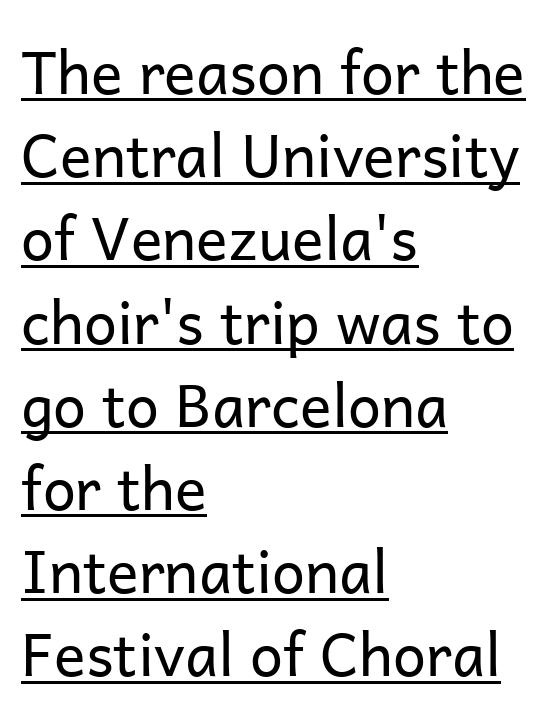
The typeface chosen for these lines omits serifs. Notice how a bar underscores the lettering throughout. This sample is left-justified, so line endings fall wherever the words run out. Look at the tracking — it's just the regular setting, nothing added. The strokes are not fattened; the text isn't bold. Varying glyph widths throughout — classic text-font behaviour.
